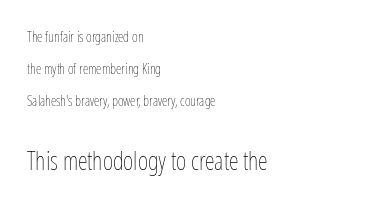
Ascenders rise straight up at ninety degrees. The lower block of text is set noticeably larger than the block above it. Short and long lines alike share a common starting point at left. Honestly, the letter spacing is just normal — you wouldn't notice it.
